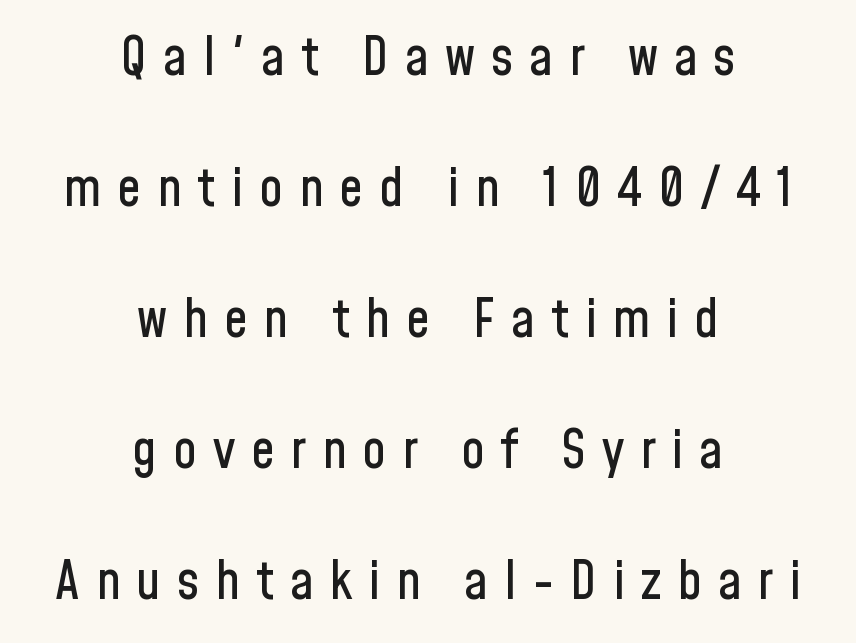
The axis of the letterforms is exactly vertical. The setting favours the middle, as headings and verse often do. In terms of letterform style, serifs are entirely absent. Students, observe: this is what heavily led, spacious text looks like.
